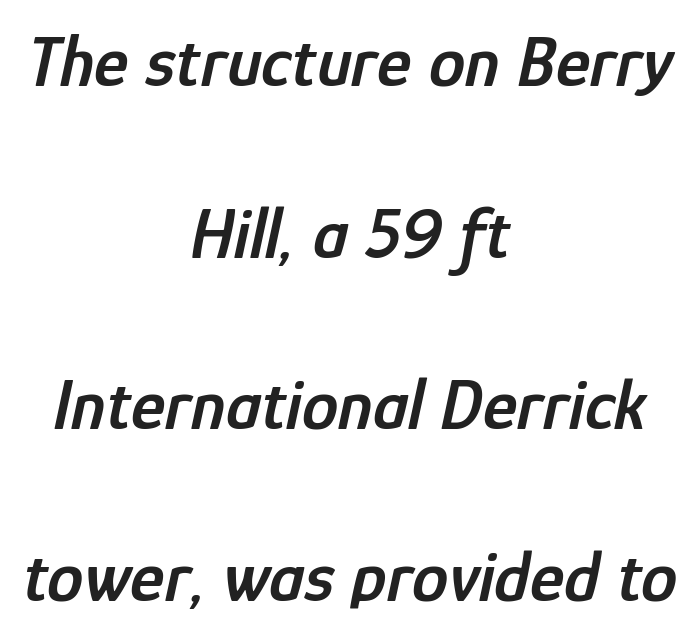
The image shows 73 px semibold, condensed type, italic (leaning right); set centered, loose line spacing (2.35x), normal letter spacing, not underlined; low stroke contrast and a medium x-height.
